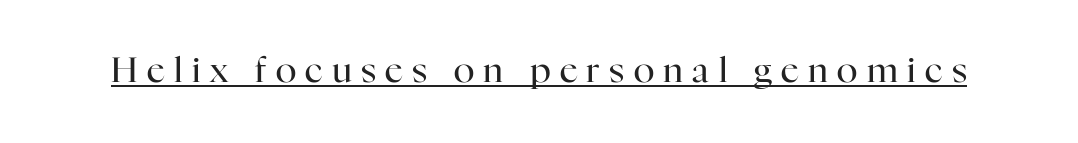
The typesetter has applied underlining to the passage shown. This is roman type, the default non-slanted kind. The font sits on the lighter half of the weight spectrum, regular included. Here the designer chose a conventional face with non-uniform glyph widths. Tracking here is generous; glyphs stand well apart from one another.
